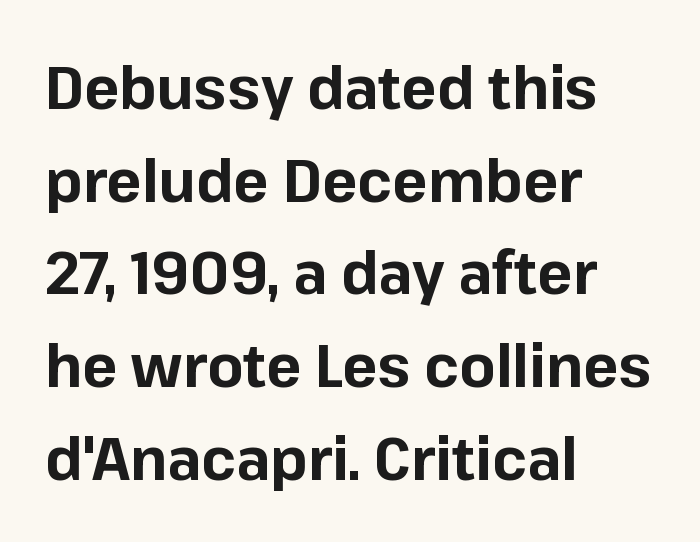
The ragged edge is on the right, which tells us the setting is flush left. Quick note: underline off. Posture: straight, roman, zero tilt. Classification — sans serif. Standard letterfit; no display-style spreading of the glyphs.
